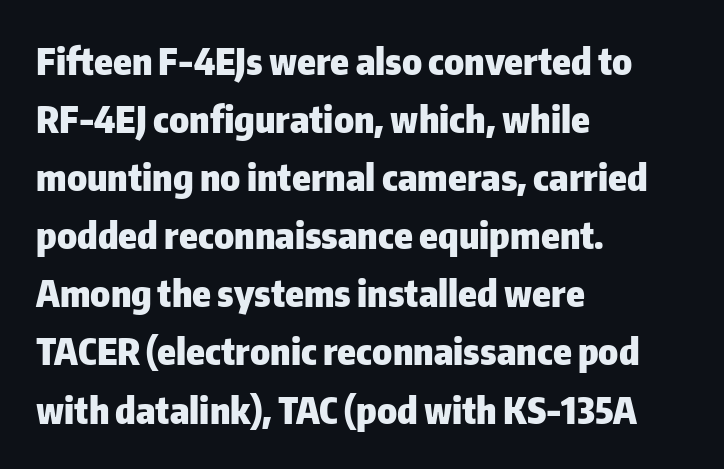
These lines are composed in type without serifs. The glyphs are unaccompanied by any horizontal stroke below them. All the whitespace from short lines collects on the right. Upright lettering throughout.
